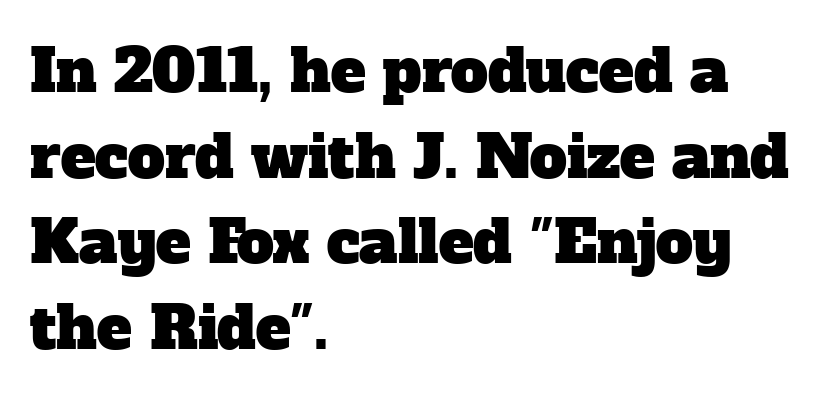
Q: Is the typeface a serif or a sans-serif typeface? A: Serif.
Q: Is the text underlined? A: No.
Q: How is the paragraph aligned? A: Left-aligned.
Q: Is the spacing between letters normal or unusually wide? A: Normal.
Q: Is the spacing between lines tight, normal or loose? A: Normal.
Q: Width (condensed, normal, or wide)? A: Normal.
Q: Stroke contrast? A: Low.
Q: x-height? A: Medium.
Q: Monospaced? A: No.
